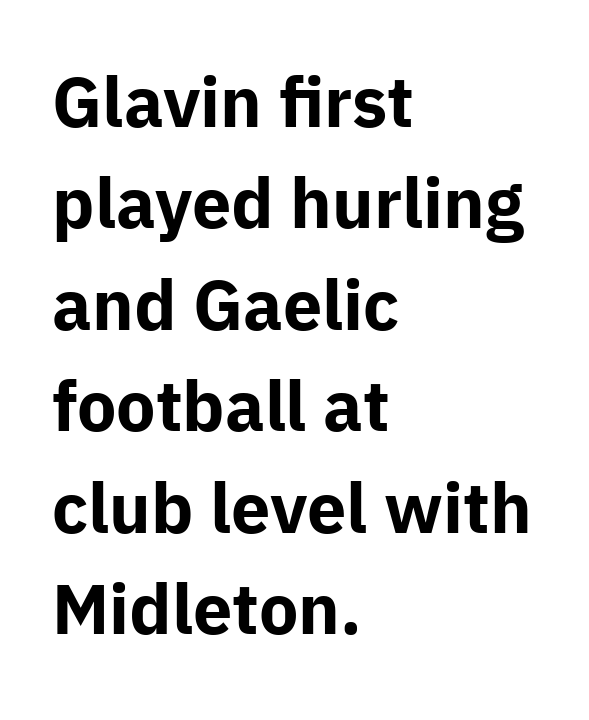
Q: Is the text bold? A: Yes.
Q: Is the text italic (slanted)? A: No, it is upright.
Q: Is the typeface a serif or a sans-serif typeface? A: Sans-serif.
Q: Is the text underlined? A: No.
Q: How is the paragraph aligned? A: Left-aligned.
Q: Is the spacing between letters normal or unusually wide? A: Normal.
Q: Is the spacing between lines tight, normal or loose? A: Normal.
Q: Width (condensed, normal, or wide)? A: Normal.
Q: Stroke contrast? A: Low.
Q: x-height? A: Medium.
Q: Monospaced? A: No.
